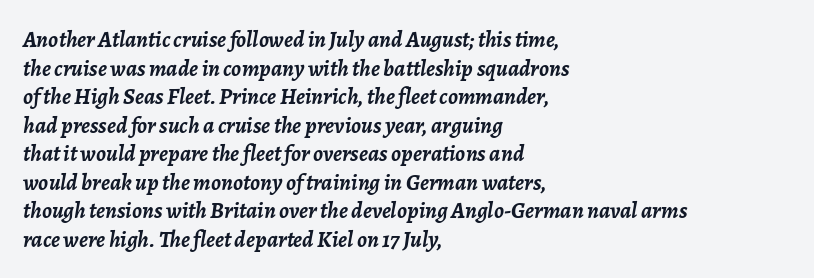
{"italic": "yes", "lean": "right", "slant_degrees": 7, "bold": "yes", "underline": "no", "align": "left", "line_spacing_ratio": 1.24, "letter_spacing": "normal", "letter_spacing_em": 0.0, "glyph_px": 23}
